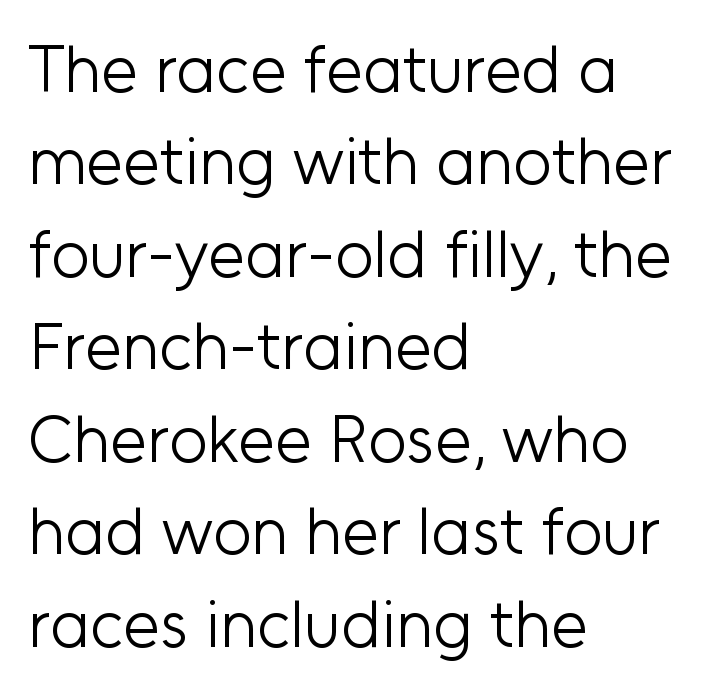
Q: Is the text bold? A: No.
Q: Is the text italic (slanted)? A: No, it is upright.
Q: Is the typeface a serif or a sans-serif typeface? A: Sans-serif.
Q: Is the text underlined? A: No.
Q: How is the paragraph aligned? A: Left-aligned.
Q: Is the spacing between letters normal or unusually wide? A: Normal.
Q: Is the spacing between lines tight, normal or loose? A: Normal.
Q: Width (condensed, normal, or wide)? A: Normal.
Q: Stroke contrast? A: Low.
Q: x-height? A: Medium.
Q: Monospaced? A: No.
